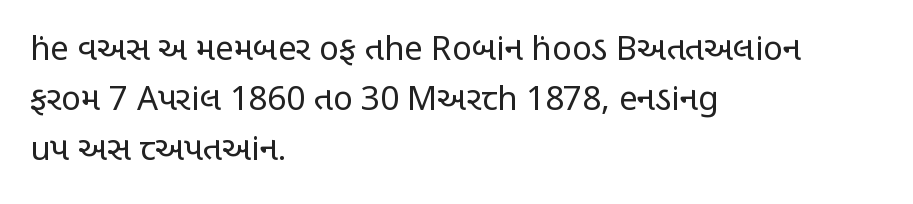
The image shows 33 px regular-weight, condensed sans-serif type, upright; set left-aligned, normal line spacing (1.51x), normal letter spacing, not underlined; low stroke contrast and a large x-height.
